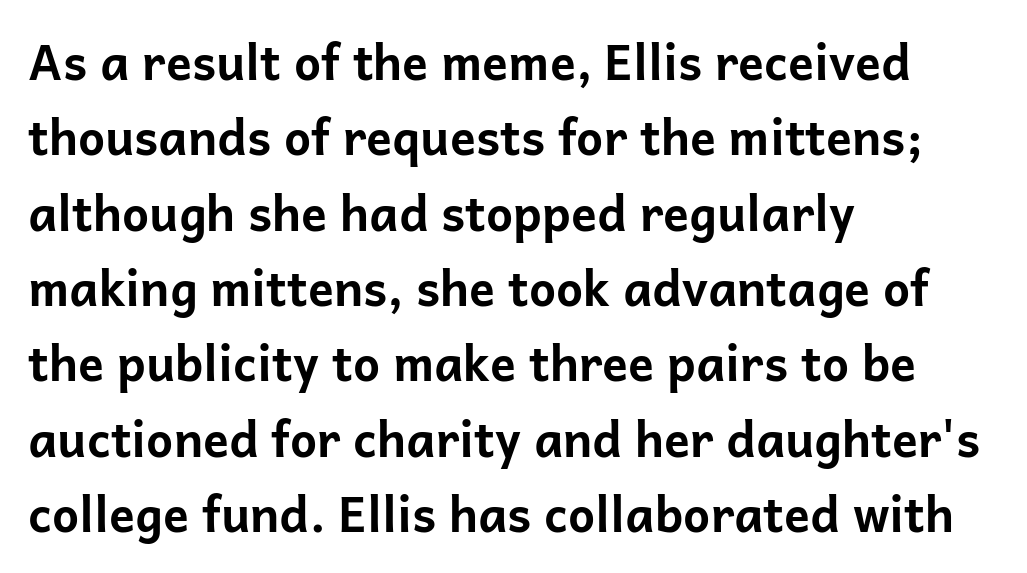
Q: Is the text bold? A: Yes.
Q: Is the text italic (slanted)? A: No, it is upright.
Q: Is the typeface a serif or a sans-serif typeface? A: Sans-serif.
Q: Is the text underlined? A: No.
Q: How is the paragraph aligned? A: Left-aligned.
Q: Is the spacing between letters normal or unusually wide? A: Normal.
Q: Is the spacing between lines tight, normal or loose? A: Normal.
Q: Width (condensed, normal, or wide)? A: Normal.
Q: Stroke contrast? A: Low.
Q: x-height? A: Medium.
Q: Monospaced? A: No.
